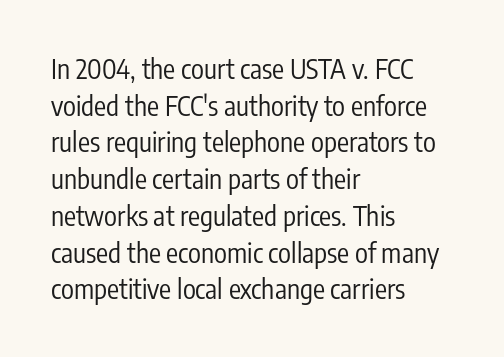
Q: Is the text bold? A: No.
Q: Is the text italic (slanted)? A: No, it is upright.
Q: Is the text underlined? A: No.
Q: How is the paragraph aligned? A: Left-aligned.
Q: Is the spacing between letters normal or unusually wide? A: Normal.
Q: Is the spacing between lines tight, normal or loose? A: Normal.
